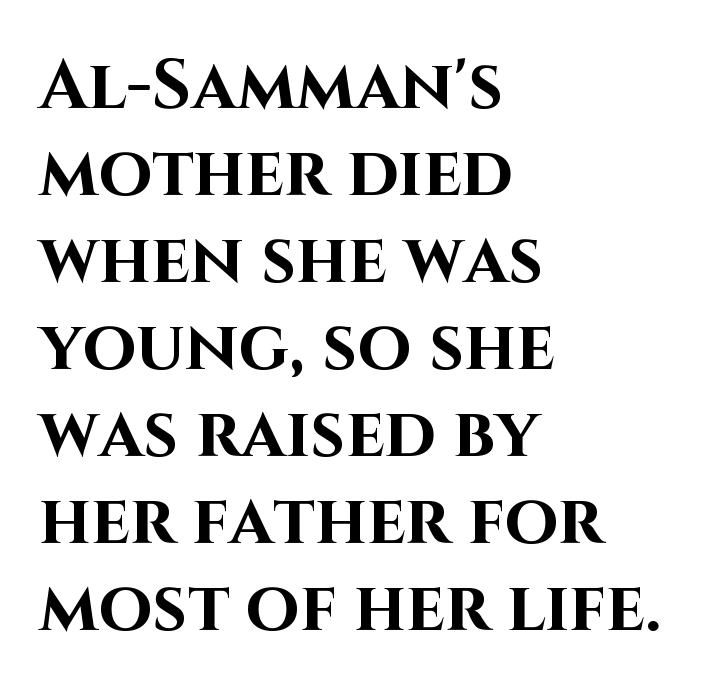
The image shows 69 px bold sans-serif type, upright; set left-aligned, normal line spacing (1.26x), normal letter spacing, not underlined; high stroke contrast and a large x-height.
